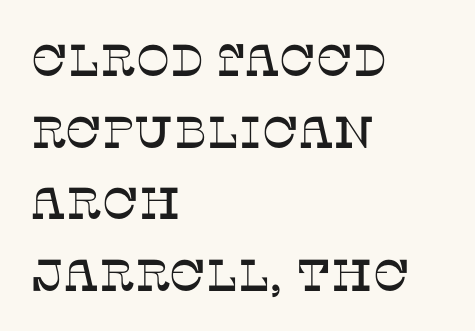
Q: Is the text italic (slanted)? A: No, it is upright.
Q: Is the typeface a serif or a sans-serif typeface? A: Serif.
Q: Is the text underlined? A: No.
Q: How is the paragraph aligned? A: Left-aligned.
Q: Is the spacing between letters normal or unusually wide? A: Normal.
Q: Is the spacing between lines tight, normal or loose? A: Normal.
Q: Width (condensed, normal, or wide)? A: Normal.
Q: Stroke contrast? A: Low.
Q: x-height? A: Large.
Q: Monospaced? A: No.
